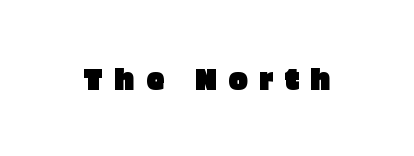
Q: Is the text italic (slanted)? A: No, it is upright.
Q: Is the typeface a serif or a sans-serif typeface? A: Sans-serif.
Q: Is the text underlined? A: No.
Q: Is the spacing between letters normal or unusually wide? A: Unusually wide.
Q: Width (condensed, normal, or wide)? A: Normal.
Q: Stroke contrast? A: Low.
Q: x-height? A: Large.
Q: Monospaced? A: No.
